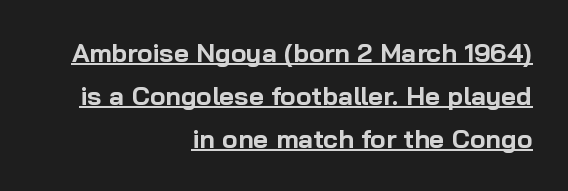
The passage shown is underscored from start to finish. The sample has been set heavy, in full bold. Typeset ragged left — the right edge is the straight one. Notice how the stems are strictly vertical — no italics here.
